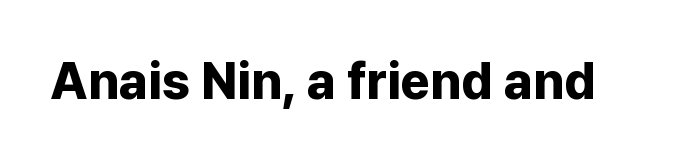
{"serif": "no", "italic": "no", "bold": "yes", "weight": "bold", "width": "normal", "stroke_contrast": "low", "x_height": "medium", "monospaced": "no", "underline": "no", "letter_spacing": "normal", "letter_spacing_em": 0.0, "glyph_px": 51}
